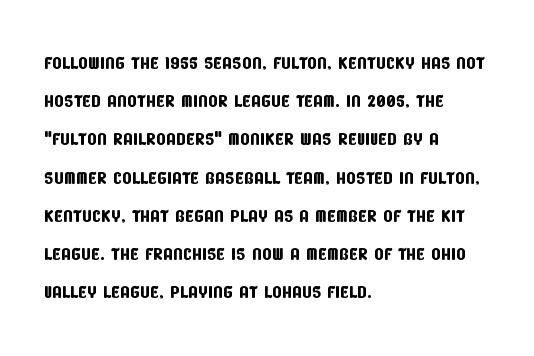
Q: Is the text underlined? A: No.
Q: How is the paragraph aligned? A: Left-aligned.
Q: Is the spacing between letters normal or unusually wide? A: Normal.
Q: Is the spacing between lines tight, normal or loose? A: Normal.
